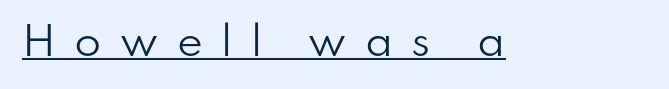
The image shows 39 px regular-weight sans-serif type, upright; set unusually wide letter spacing (+0.47 em), underlined; low stroke contrast and a small x-height.
